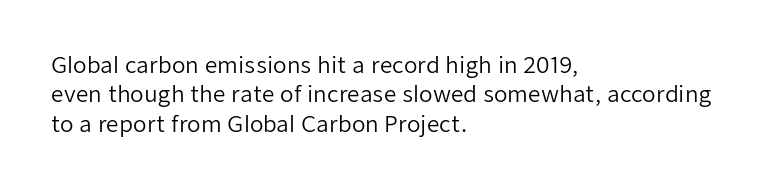
{"italic": "no", "bold": "no", "underline": "no", "align": "left", "line_spacing": "normal", "line_spacing_ratio": 1.33, "letter_spacing": "normal", "letter_spacing_em": 0.0, "glyph_px": 22}
